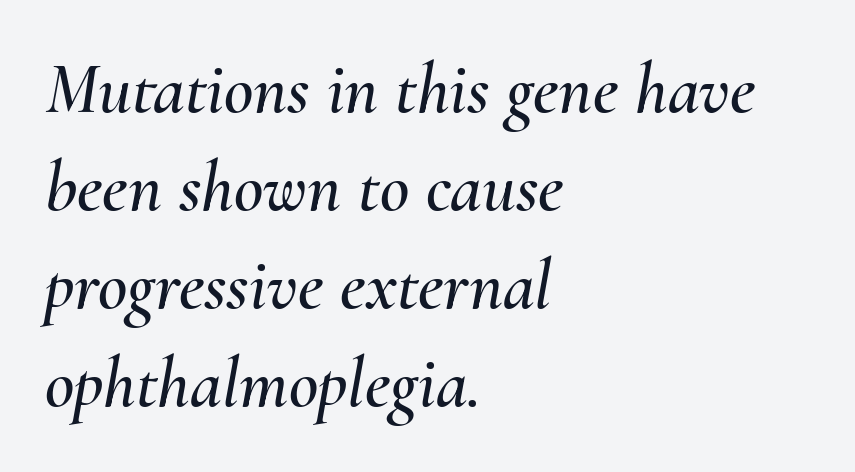
Q: Is the text italic (slanted)? A: Yes, it leans right by about 10 degrees.
Q: Is the text underlined? A: No.
Q: How is the paragraph aligned? A: Left-aligned.
Q: Is the spacing between letters normal or unusually wide? A: Normal.
Q: Is the spacing between lines tight, normal or loose? A: Normal.
Q: Width (condensed, normal, or wide)? A: Normal.
Q: Stroke contrast? A: Medium.
Q: x-height? A: Small.
Q: Monospaced? A: No.
